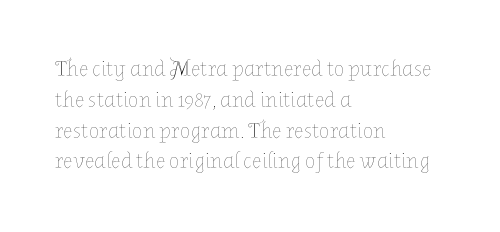
{"italic": "no", "bold": "no", "underline": "no", "align": "left", "line_spacing": "normal", "line_spacing_ratio": 1.4, "letter_spacing": "normal", "letter_spacing_em": 0.0, "glyph_px": 22}
